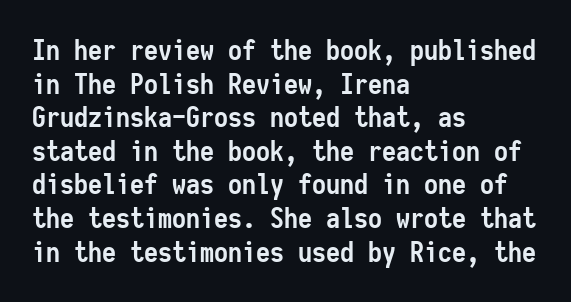
The rendering anchors every line to the left-hand side. Is the letter spacing exaggerated? No — it looks like the ordinary default. The letters stand straight up with perfectly vertical stems. Typesetter's note: full bold, strokes at maximum text heaviness. Note the uniform advance width — an 'i' takes as much space as an 'm'. Are there feet on the stems? There aren't — it's a sans.
